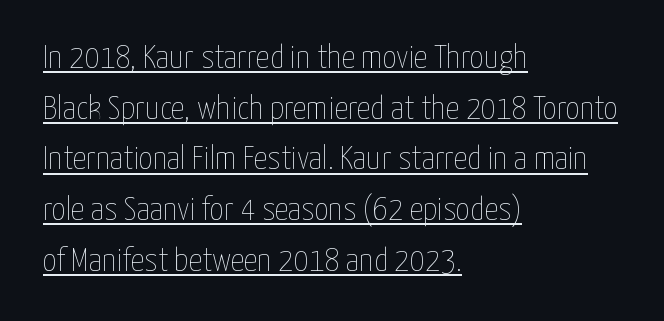
The ragged edge is on the right, which tells us the setting is flush left. Tracking here is standard; glyphs follow each other at the usual distance. Varying glyph widths throughout — classic text-font behaviour. Unbolded letterforms with no extra heft. Does the lettering tilt? It doesn't — this is upright.
